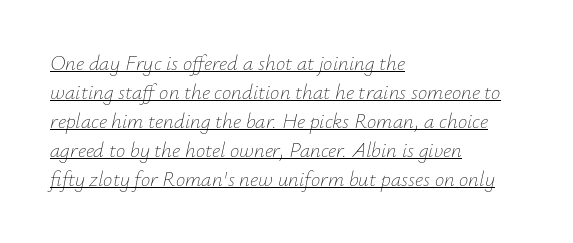
Q: Is the text bold? A: No.
Q: Is the text italic (slanted)? A: Yes, it leans right by about 12 degrees.
Q: Is the text underlined? A: Yes.
Q: How is the paragraph aligned? A: Left-aligned.
Q: Is the spacing between letters normal or unusually wide? A: Normal.
Q: Is the spacing between lines tight, normal or loose? A: Normal.
